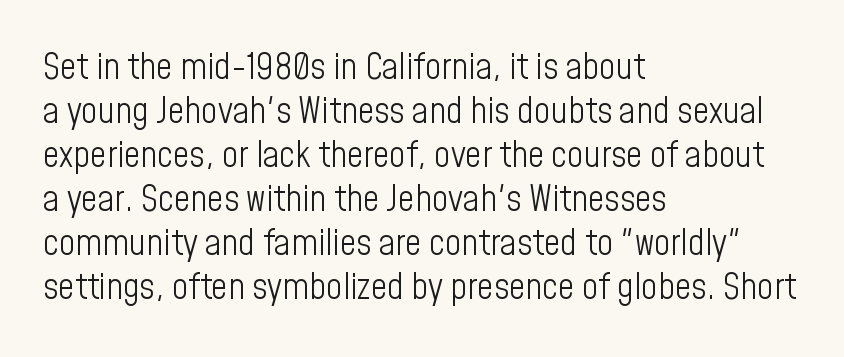
{"serif": "no", "italic": "no", "bold": "no", "weight": "light", "width": "condensed", "stroke_contrast": "low", "x_height": "medium", "monospaced": "no", "underline": "no", "align": "left", "line_spacing_ratio": 1.22, "letter_spacing": "normal", "letter_spacing_em": 0.0, "glyph_px": 36}
